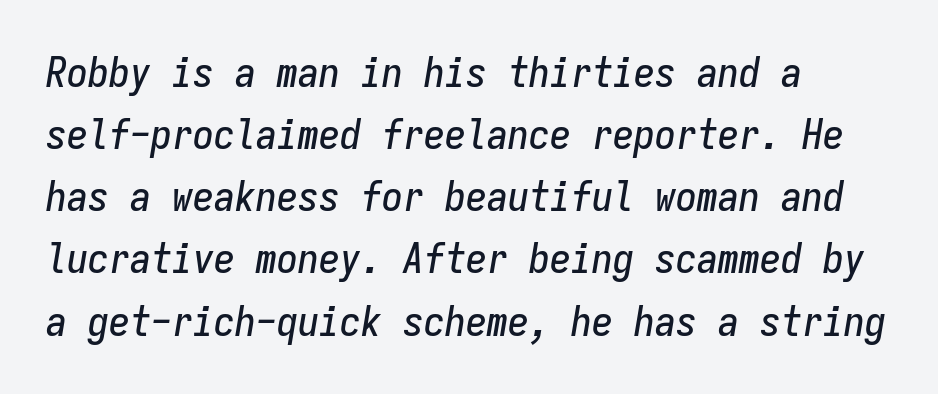
{"italic": "yes", "lean": "right", "slant_degrees": 9, "width": "condensed", "stroke_contrast": "low", "x_height": "medium", "monospaced": "yes", "underline": "no", "align": "left", "line_spacing": "normal", "line_spacing_ratio": 1.48, "letter_spacing": "normal", "letter_spacing_em": 0.0, "glyph_px": 42}
